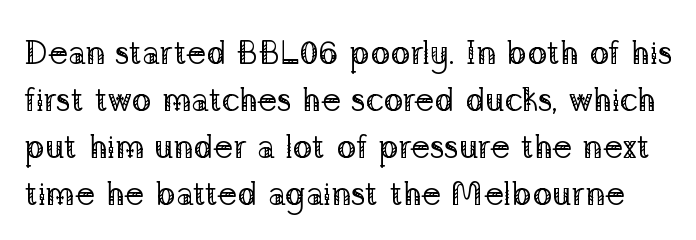
Interline gaps are of average width in this sample. Unmarked baselines from the first word to the last. What kind of face is this? One with serifs. The typeface has the unassuming heft of standard copy or less.
